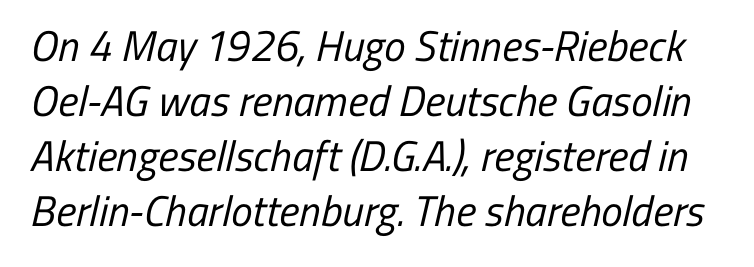
Q: Is the text bold? A: No.
Q: Is the typeface a serif or a sans-serif typeface? A: Sans-serif.
Q: Is the text underlined? A: No.
Q: Is the spacing between letters normal or unusually wide? A: Normal.
Q: Is the spacing between lines tight, normal or loose? A: Normal.
Q: Width (condensed, normal, or wide)? A: Condensed.
Q: Stroke contrast? A: Low.
Q: x-height? A: Medium.
Q: Monospaced? A: No.
